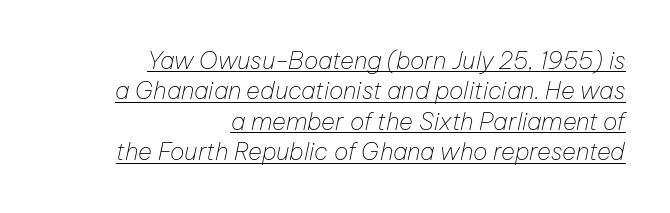
{"italic": "yes", "lean": "right", "slant_degrees": 12, "bold": "no", "underline": "yes", "align": "right", "line_spacing": "normal", "line_spacing_ratio": 1.27, "letter_spacing": "normal", "letter_spacing_em": 0.0, "glyph_px": 24}
